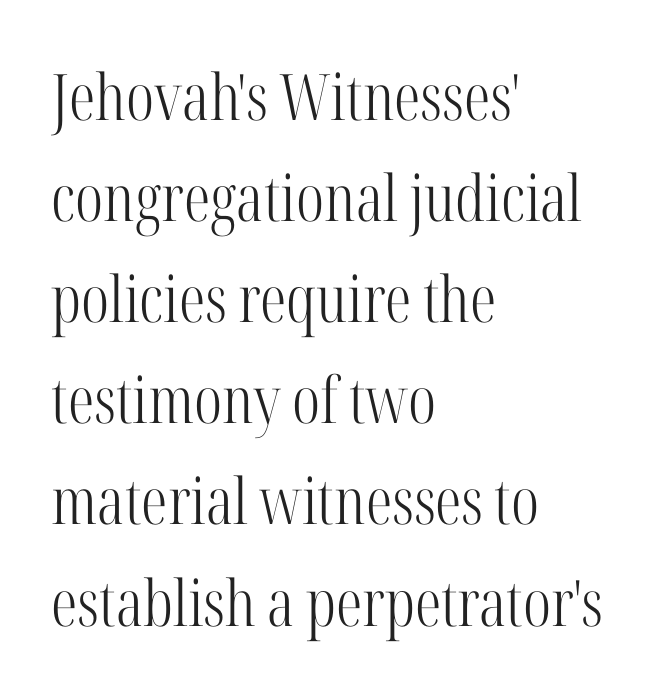
Q: Is the text bold? A: No.
Q: Is the text italic (slanted)? A: No, it is upright.
Q: Is the typeface a serif or a sans-serif typeface? A: Serif.
Q: Is the text underlined? A: No.
Q: How is the paragraph aligned? A: Left-aligned.
Q: Is the spacing between letters normal or unusually wide? A: Normal.
Q: Is the spacing between lines tight, normal or loose? A: Normal.
Q: Width (condensed, normal, or wide)? A: Condensed.
Q: Stroke contrast? A: High.
Q: x-height? A: Medium.
Q: Monospaced? A: No.
